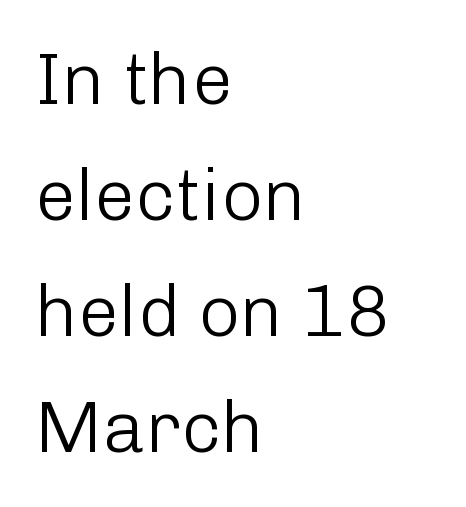
The image shows 73 px light sans-serif type, upright; set left-aligned, normal line spacing (1.59x), normal letter spacing, not underlined; low stroke contrast and a medium x-height.
